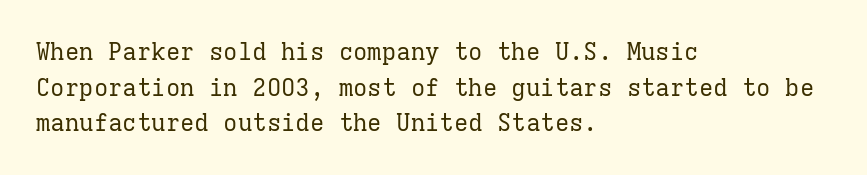
The image shows 24 px text type, upright; set left-aligned, normal line spacing (1.48x), normal letter spacing, not underlined.
